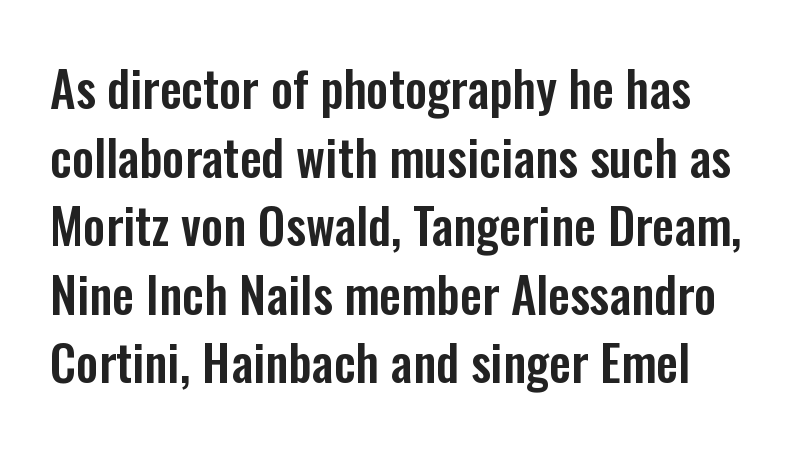
{"serif": "no", "italic": "no", "width": "condensed", "stroke_contrast": "low", "x_height": "medium", "monospaced": "no", "underline": "no", "line_spacing": "normal", "line_spacing_ratio": 1.4, "letter_spacing": "normal", "letter_spacing_em": 0.0, "glyph_px": 49}
